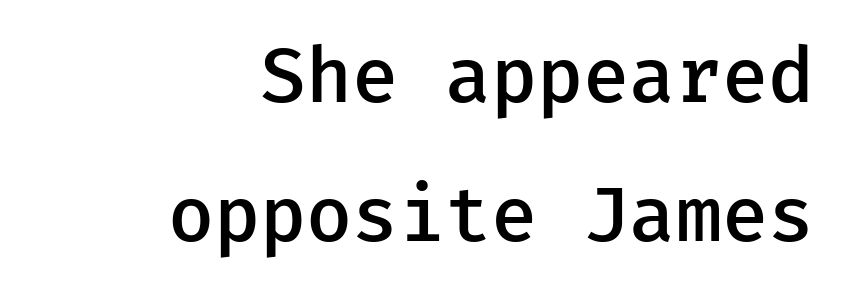
Q: Is the text bold? A: Semi-bold.
Q: Is the text italic (slanted)? A: No, it is upright.
Q: Is the typeface a serif or a sans-serif typeface? A: Sans-serif.
Q: Is the text underlined? A: No.
Q: How is the paragraph aligned? A: Right-aligned.
Q: Is the spacing between letters normal or unusually wide? A: Normal.
Q: Width (condensed, normal, or wide)? A: Normal.
Q: Stroke contrast? A: Low.
Q: x-height? A: Medium.
